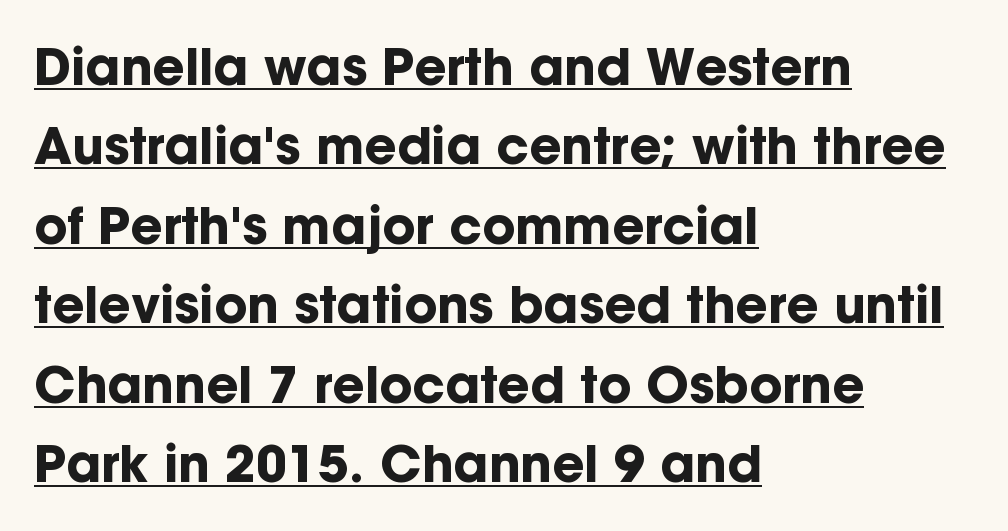
{"serif": "no", "italic": "no", "bold": "yes", "weight": "bold", "width": "normal", "stroke_contrast": "low", "x_height": "medium", "monospaced": "no", "underline": "yes", "align": "left", "line_spacing": "normal", "line_spacing_ratio": 1.59, "letter_spacing": "normal", "letter_spacing_em": 0.0, "glyph_px": 50}
